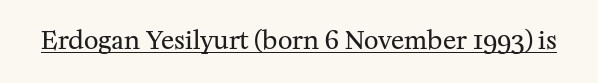
{"italic": "no", "bold": "no", "underline": "yes", "letter_spacing": "normal", "letter_spacing_em": 0.0, "glyph_px": 25}
